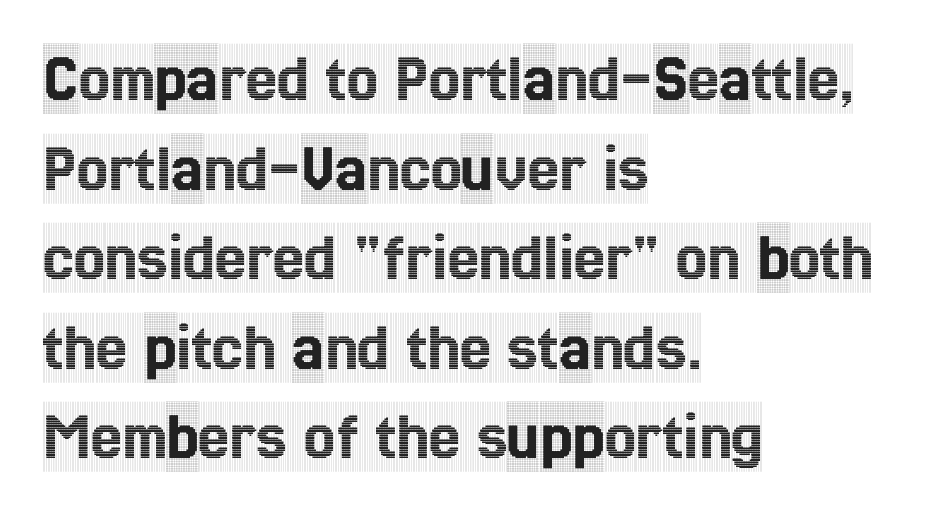
Is this a fixed-width face? No — the glyphs have proportional, varying widths. The specimen omits any rule beneath the text block's lines. Vertical strokes here are truly vertical. Each new line begins a customary step beneath the previous one.
